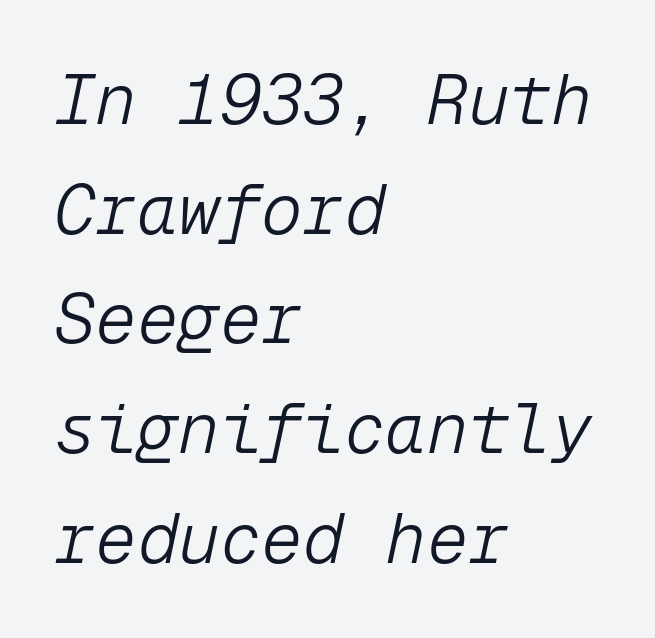
{"italic": "yes", "lean": "right", "slant_degrees": 12, "bold": "no", "weight": "light", "width": "normal", "stroke_contrast": "low", "x_height": "medium", "monospaced": "yes", "underline": "no", "align": "left", "line_spacing": "normal", "line_spacing_ratio": 1.59, "letter_spacing": "normal", "letter_spacing_em": 0.0, "glyph_px": 69}
